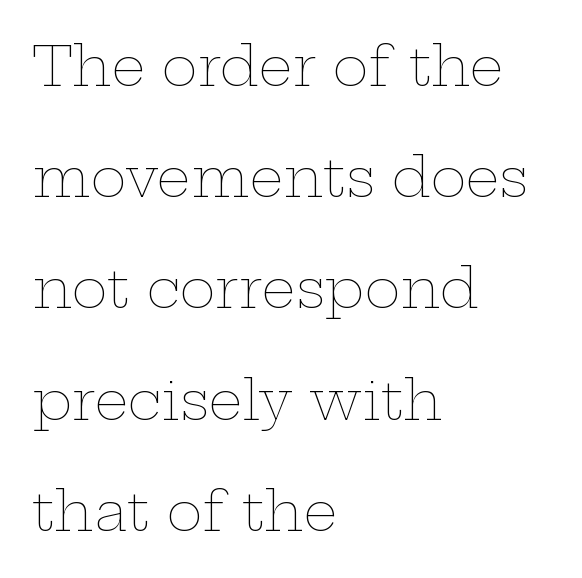
The cut favours lightness, reaching ordinary text weight at its darkest. What's the leading like? Stretched, with rows far apart. Letters rest on an invisible, unmarked baseline. These lines keep a tight, regular rhythm from letter to letter.
